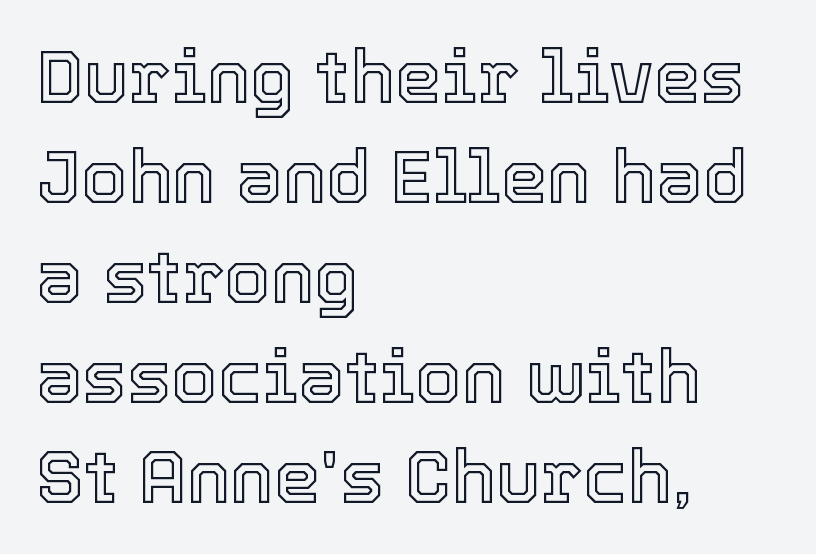
The image shows 74 px text type, upright; set left-aligned, normal line spacing (1.35x), normal letter spacing, not underlined; a medium x-height.
